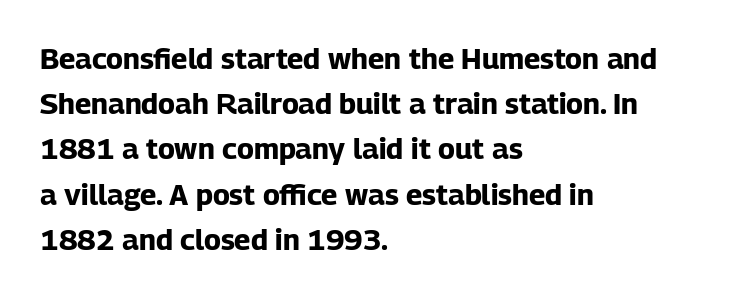
{"serif": "no", "italic": "no", "bold": "yes", "weight": "bold", "width": "normal", "stroke_contrast": "low", "x_height": "medium", "monospaced": "no", "underline": "no", "align": "left", "line_spacing": "normal", "line_spacing_ratio": 1.56, "letter_spacing": "normal", "letter_spacing_em": 0.0, "glyph_px": 29}
